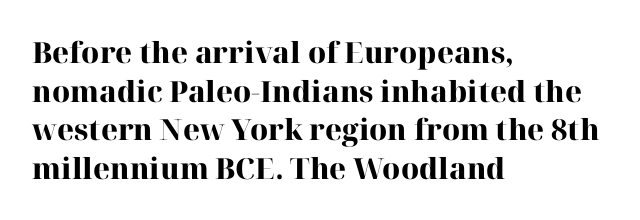
Students, note that the glyphs here touch the page at normal intervals. Type without underlining. The rows are spaced the way most documents space them. Students, this is bold: see how much ink each stroke carries. The lettering holds an erect, upright posture throughout. If you drew a ruler down the left edge, every line would touch it.
